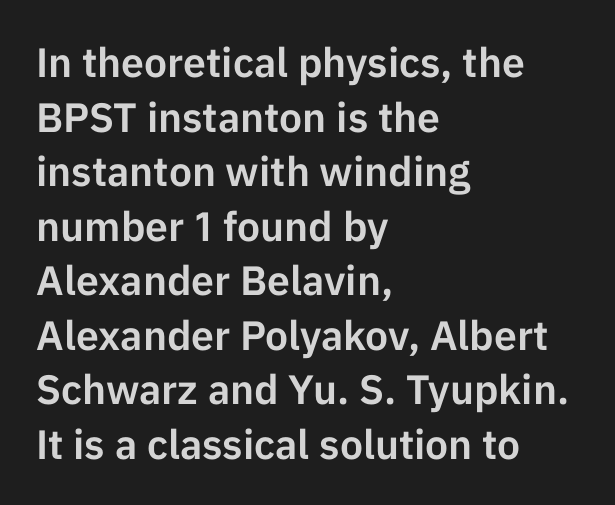
The image shows 41 px sans-serif type, upright; set left-aligned, normal line spacing (1.33x), normal letter spacing, not underlined; low stroke contrast and a medium x-height.
